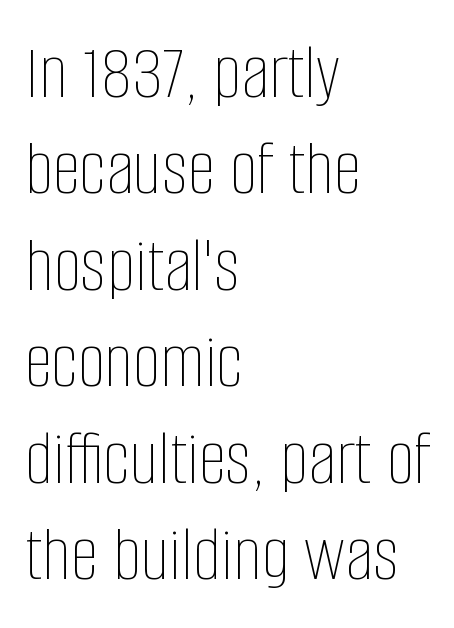
Bold? No — there's no thickening of the strokes. The lines are quadded left. Short note: letters normally spaced. The string is rendered with underlining switched off. Character widths vary here, with narrow letters taking less room than wide ones.
